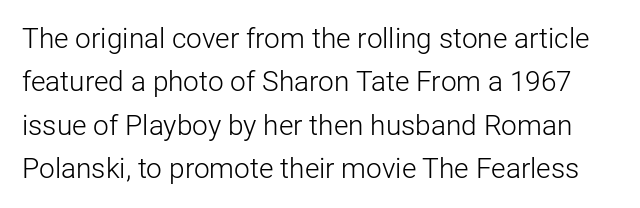
The image shows 28 px light sans-serif type, upright; set normal line spacing (1.55x), normal letter spacing, not underlined; low stroke contrast and a medium x-height.
